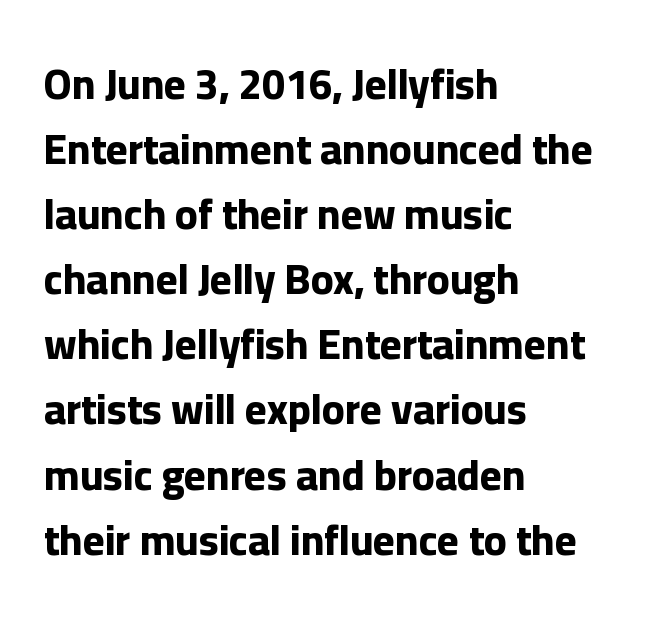
The face used here is proportionally spaced, like ordinary book or web type. In terms of weight, the rendering is a true, heavy bold. This is roman type, the default non-slanted kind. If you measured baseline to baseline, you'd find a middling distance.
